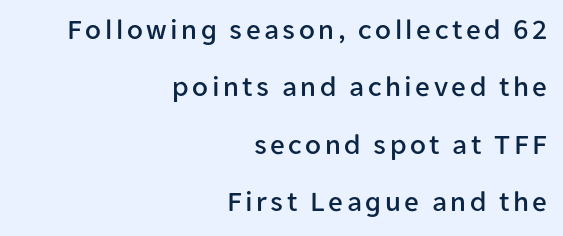
The image shows 29 px sans-serif type, upright; set right-aligned, loose line spacing (1.98x), not underlined; low stroke contrast and a medium x-height.
